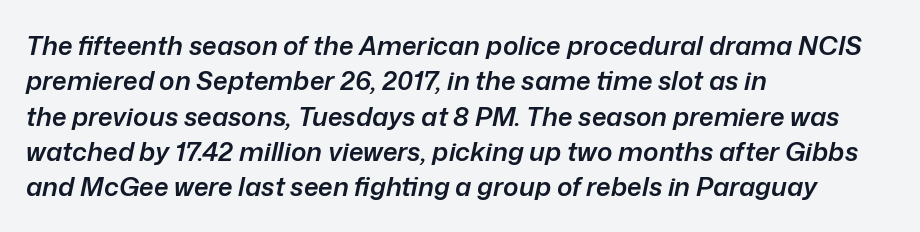
The image shows 26 px text type, italic (leaning right); set left-aligned, normal line spacing (1.36x), normal letter spacing, not underlined.
